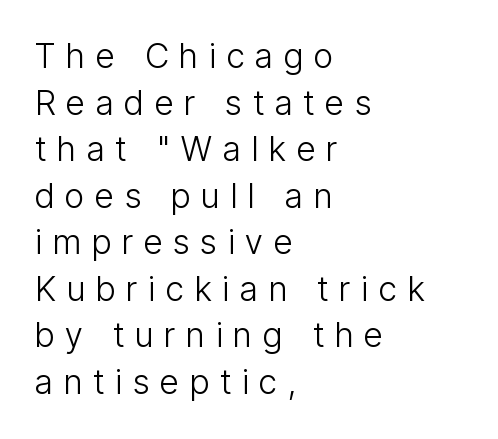
{"serif": "no", "italic": "no", "bold": "no", "weight": "light", "width": "condensed", "stroke_contrast": "low", "x_height": "medium", "monospaced": "no", "underline": "no", "align": "left", "line_spacing": "normal", "line_spacing_ratio": 1.37, "letter_spacing": "wide", "letter_spacing_em": 0.32, "glyph_px": 34}
